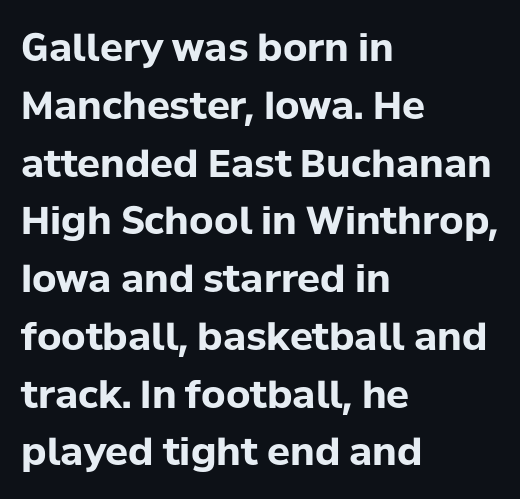
Q: Is the text bold? A: Yes.
Q: Is the text italic (slanted)? A: No, it is upright.
Q: Is the typeface a serif or a sans-serif typeface? A: Sans-serif.
Q: Is the text underlined? A: No.
Q: How is the paragraph aligned? A: Left-aligned.
Q: Is the spacing between letters normal or unusually wide? A: Normal.
Q: Is the spacing between lines tight, normal or loose? A: Normal.
Q: Width (condensed, normal, or wide)? A: Normal.
Q: Stroke contrast? A: Low.
Q: x-height? A: Medium.
Q: Monospaced? A: No.
